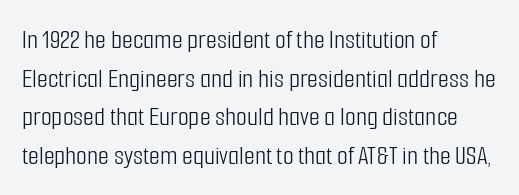
Q: Is the text bold? A: No.
Q: Is the text italic (slanted)? A: No, it is upright.
Q: Is the typeface a serif or a sans-serif typeface? A: Sans-serif.
Q: Is the text underlined? A: No.
Q: How is the paragraph aligned? A: Left-aligned.
Q: Is the spacing between letters normal or unusually wide? A: Normal.
Q: Is the spacing between lines tight, normal or loose? A: Normal.
Q: Width (condensed, normal, or wide)? A: Condensed.
Q: Stroke contrast? A: Low.
Q: x-height? A: Medium.
Q: Monospaced? A: No.
